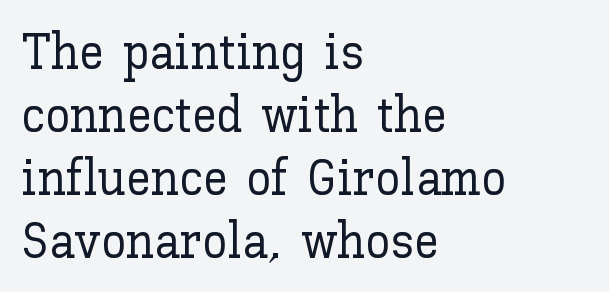
{"italic": "no", "width": "normal", "stroke_contrast": "low", "x_height": "medium", "monospaced": "no", "underline": "no", "align": "left", "line_spacing": "normal", "line_spacing_ratio": 1.26, "letter_spacing": "normal", "letter_spacing_em": 0.0, "glyph_px": 50}
